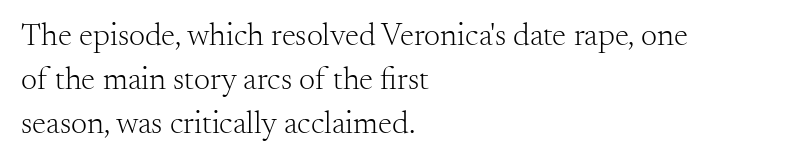
The strokes carry an ordinary text weight at most. Note the varied advance widths — an 'i' is clearly narrower than an 'm'. A typesetter would call this leading conventional body-copy spacing. The lines are quadded left.
